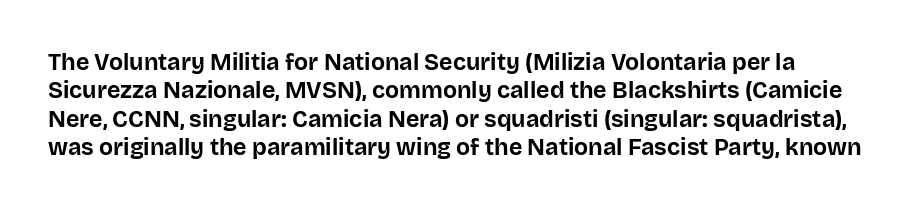
In terms of posture, this sample is upright. Look at the stroke-to-counter ratio: heavy, a bold. Look at the tracking — it's just the regular setting, nothing added. No word sits above an underline.
